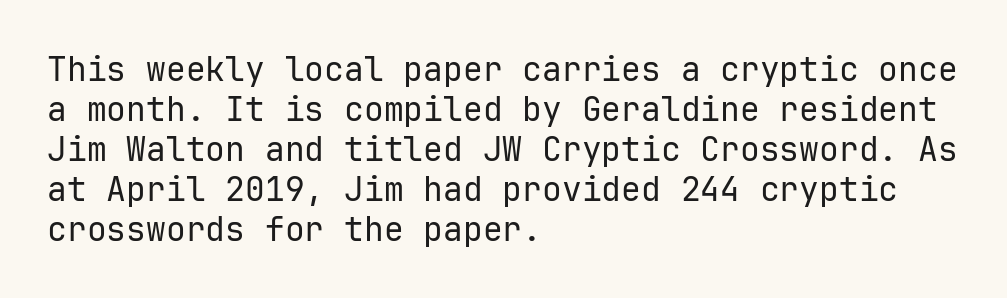
{"serif": "no", "italic": "no", "bold": "no", "weight": "regular", "width": "normal", "stroke_contrast": "low", "x_height": "medium", "monospaced": "yes", "underline": "no", "align": "left", "line_spacing_ratio": 1.21, "letter_spacing": "normal", "letter_spacing_em": 0.0, "glyph_px": 33}
